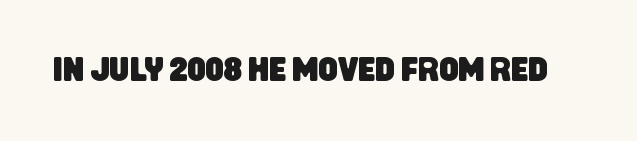
{"serif": "no", "width": "condensed", "stroke_contrast": "low", "x_height": "large", "monospaced": "no", "underline": "no", "letter_spacing": "normal", "letter_spacing_em": 0.0, "glyph_px": 34}
